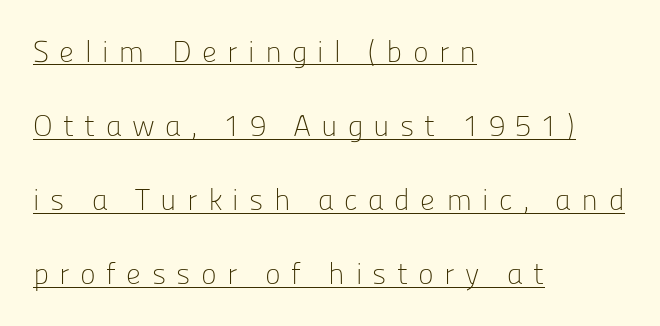
Looks like regular typesetting: each glyph gets only the width it needs. Line beginnings align vertically; line endings do not. I'd call this a sans setting — the letters go barefoot. Whoever set this chose breathing room over compactness in the vertical rhythm. The weight would be labelled regular, book, light, or lighter still. Style check: upright.
